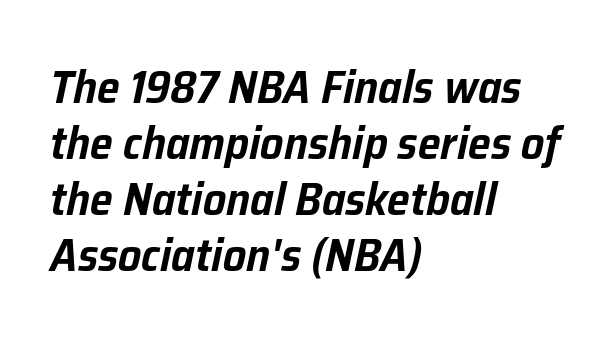
How are the letters spaced? Ordinarily, with no added tracking. This sample is left-justified, so line endings fall wherever the words run out. The specimen reads as italic at a glance. Looks like regular typesetting: each glyph gets only the width it needs. Glance below the letters and you will spot only blank space.
